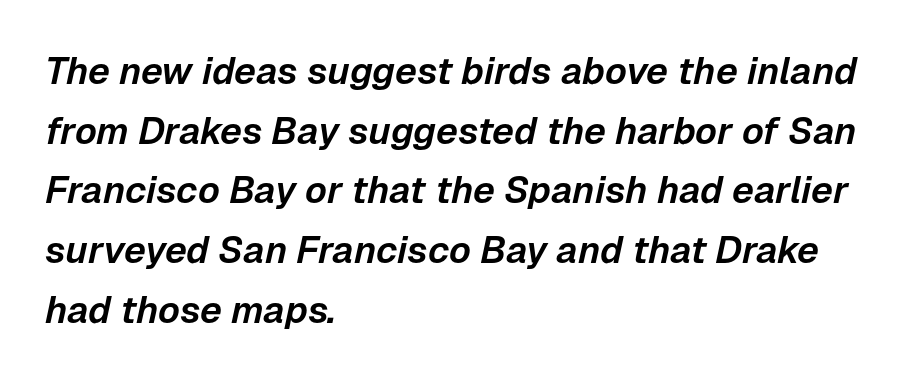
A clean baseline with only descenders dipping below it. Short note: letters normally spaced. If you drew a line through each stem, it would be angled. Layout note: lines flush left.
